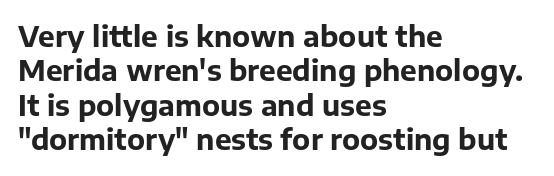
The image shows 28 px bold sans-serif type, upright; set left-aligned, line spacing 1.23x, normal letter spacing, not underlined; low stroke contrast and a medium x-height.
